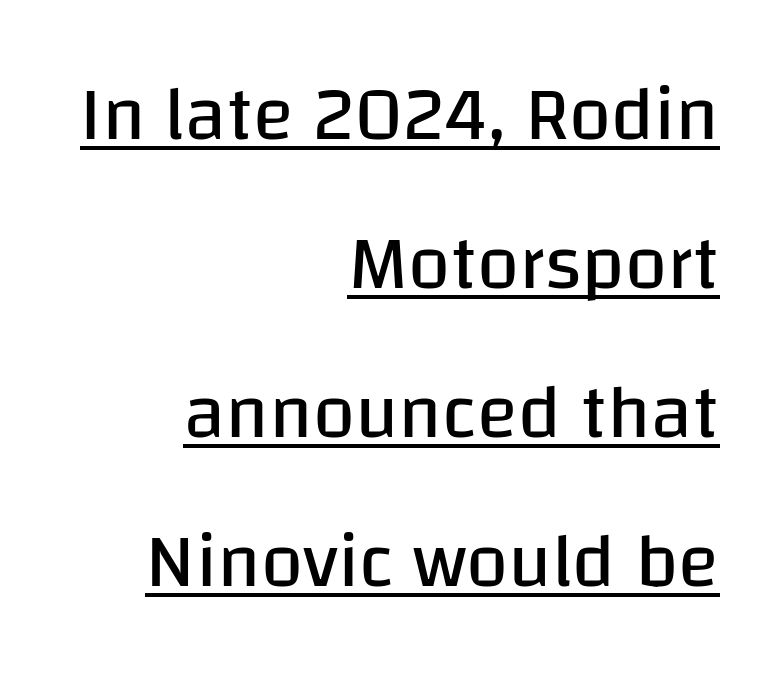
The image shows 76 px regular-weight sans-serif type, upright; set right-aligned, loose line spacing (1.96x), normal letter spacing, underlined; low stroke contrast and a large x-height.
